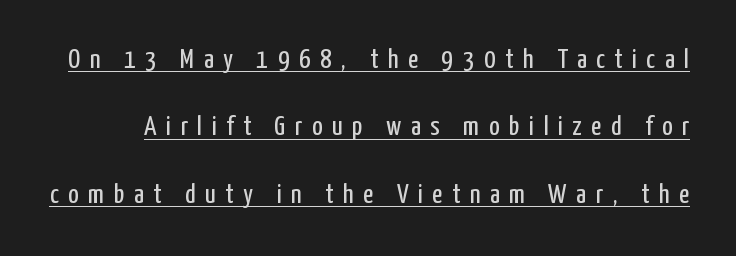
The image shows 28 px regular-weight, condensed sans-serif type, upright; set loose line spacing (2.41x), unusually wide letter spacing (+0.34 em), underlined; low stroke contrast and a medium x-height.
